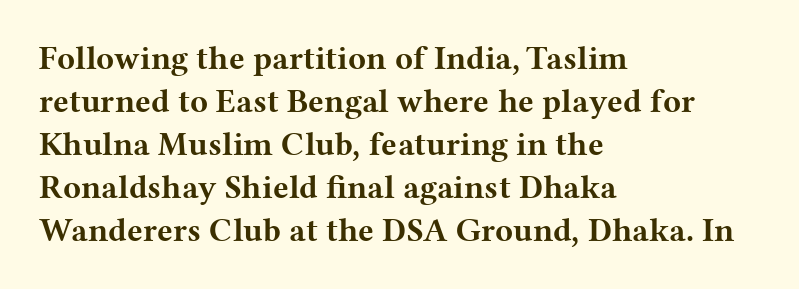
The image shows 33 px bold, wide serif type, upright; set left-aligned, normal line spacing (1.3x), normal letter spacing, not underlined; medium stroke contrast and a medium x-height.
